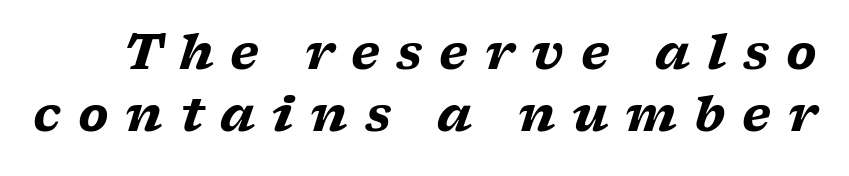
Q: Is the text bold? A: Yes.
Q: Is the text italic (slanted)? A: Yes, it leans right by about 17 degrees.
Q: Is the typeface a serif or a sans-serif typeface? A: Serif.
Q: Is the text underlined? A: No.
Q: Is the spacing between letters normal or unusually wide? A: Unusually wide.
Q: Is the spacing between lines tight, normal or loose? A: Normal.
Q: Width (condensed, normal, or wide)? A: Wide.
Q: Stroke contrast? A: Low.
Q: x-height? A: Medium.
Q: Monospaced? A: No.
